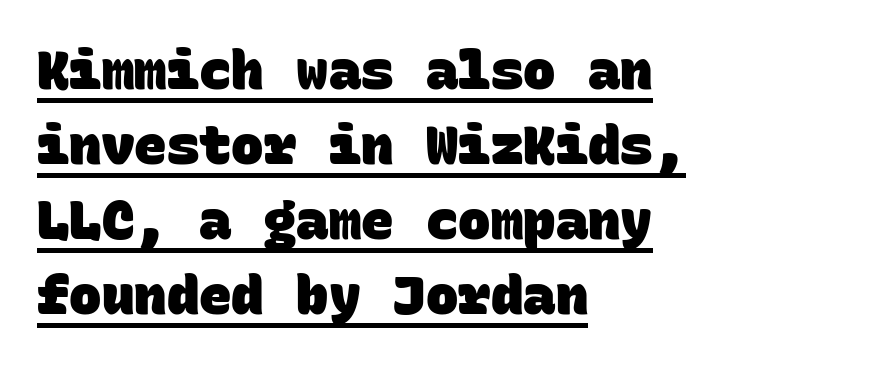
Look at the stroke-to-counter ratio: heavy, a bold. Characters follow at the spacing the type designer built in. Are there feet on the stems? There aren't — it's a sans. Reading down the column, the eye jumps a familiar distance to each next line. This sample has the even, mechanical cadence of fixed-width lettering.
